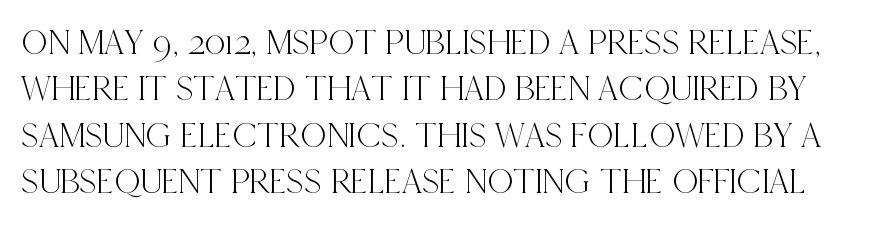
The image shows 36 px condensed serif type, upright; set normal line spacing (1.29x), normal letter spacing, not underlined; a large x-height.
